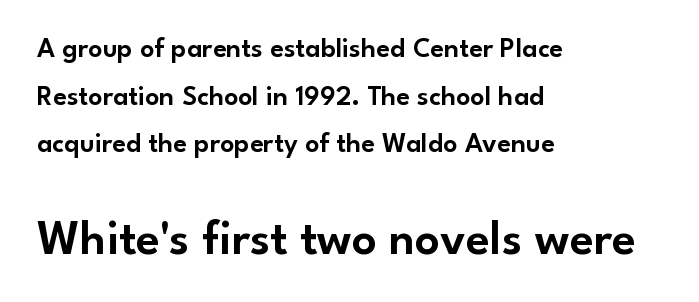
Each letter's strokes conclude bluntly, with no projecting serifs. In this sample the second text group is rendered at the bigger scale. Regular leading. The zone under the glyphs is completely vacant. The typesetter chose a ragged-right arrangement here.
